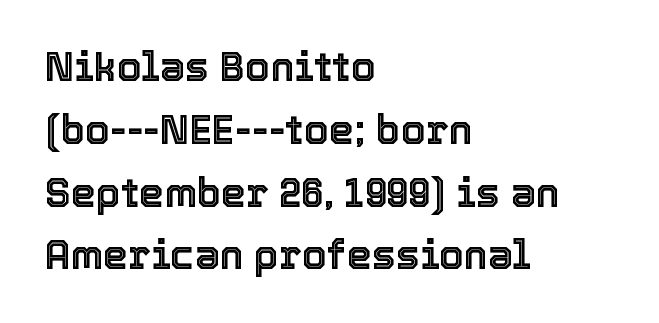
The image shows 40 px text type, upright; set left-aligned, normal line spacing (1.57x), normal letter spacing, not underlined; a medium x-height.
